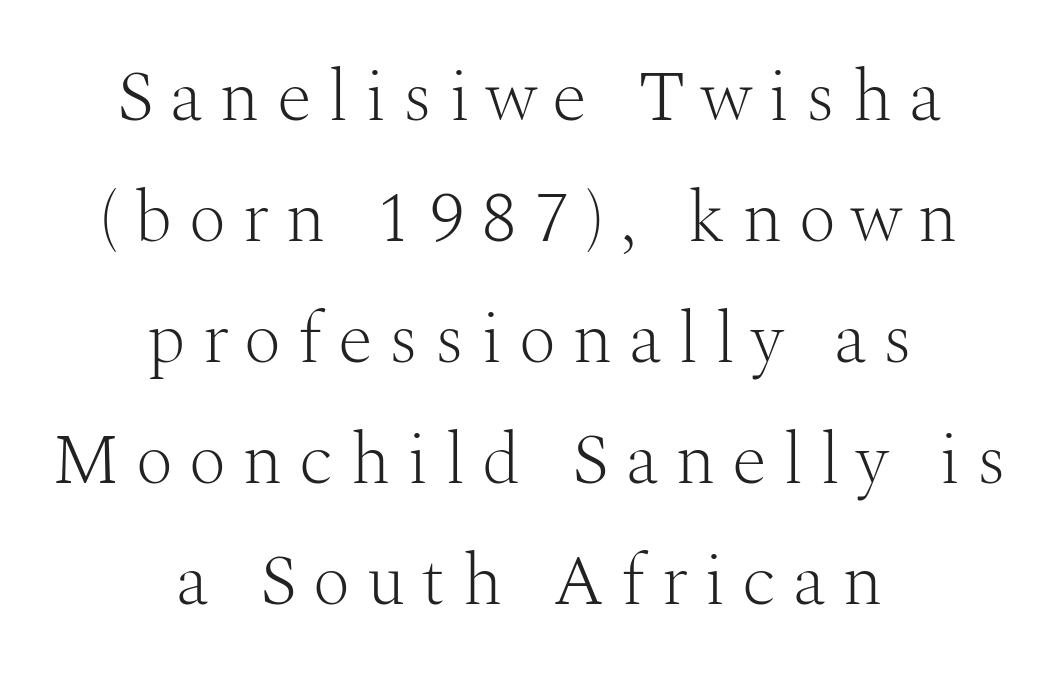
The image shows 72 px light serif type, upright; set centered, normal line spacing (1.68x), unusually wide letter spacing (+0.23 em), not underlined; medium stroke contrast and a medium x-height.
